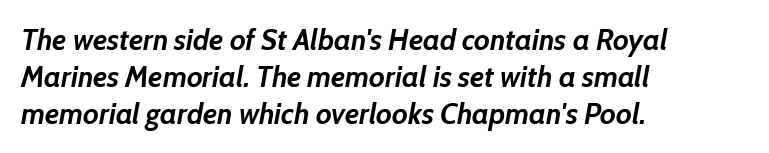
The image shows 30 px semibold type, italic (leaning right); set left-aligned, line spacing 1.23x, normal letter spacing, not underlined; low stroke contrast and a medium x-height.
